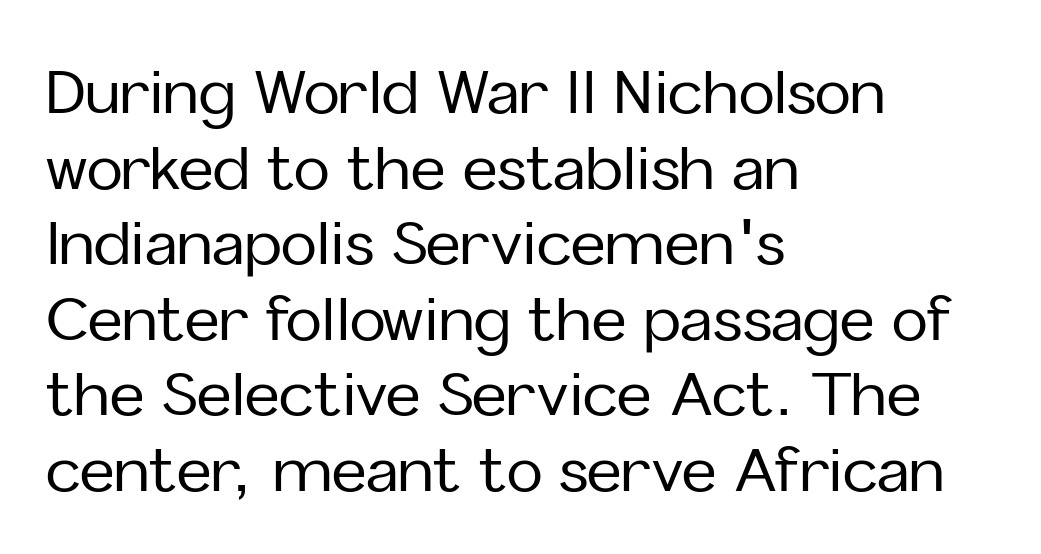
{"serif": "no", "italic": "no", "width": "normal", "stroke_contrast": "low", "x_height": "medium", "monospaced": "no", "underline": "no", "align": "left", "line_spacing": "normal", "line_spacing_ratio": 1.26, "letter_spacing": "normal", "letter_spacing_em": 0.0, "glyph_px": 60}
